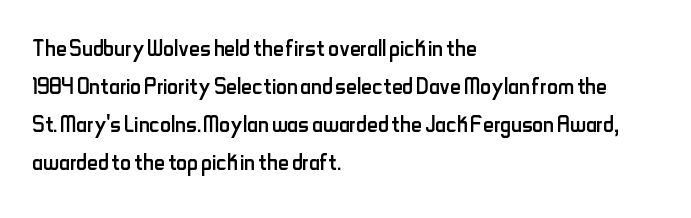
The passage shown is typed in a proportional face where columns would drift. Teacher's note: observe the even left margin — that is flush-left alignment. No italicization has been applied; the sample stays upright. The foot of each line stays bare and open.
